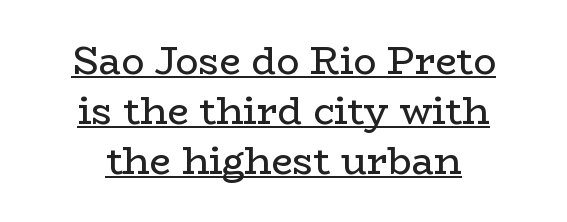
Q: Is the text bold? A: No.
Q: Is the text italic (slanted)? A: No, it is upright.
Q: Is the typeface a serif or a sans-serif typeface? A: Serif.
Q: Is the text underlined? A: Yes.
Q: How is the paragraph aligned? A: Centered.
Q: Is the spacing between letters normal or unusually wide? A: Normal.
Q: Is the spacing between lines tight, normal or loose? A: Normal.
Q: Width (condensed, normal, or wide)? A: Wide.
Q: Stroke contrast? A: Low.
Q: x-height? A: Medium.
Q: Monospaced? A: No.
